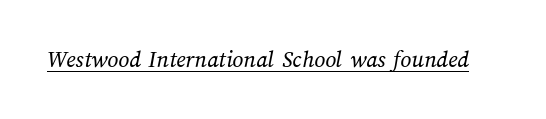
{"bold": "no", "underline": "yes", "letter_spacing": "normal", "letter_spacing_em": 0.0, "glyph_px": 24}
